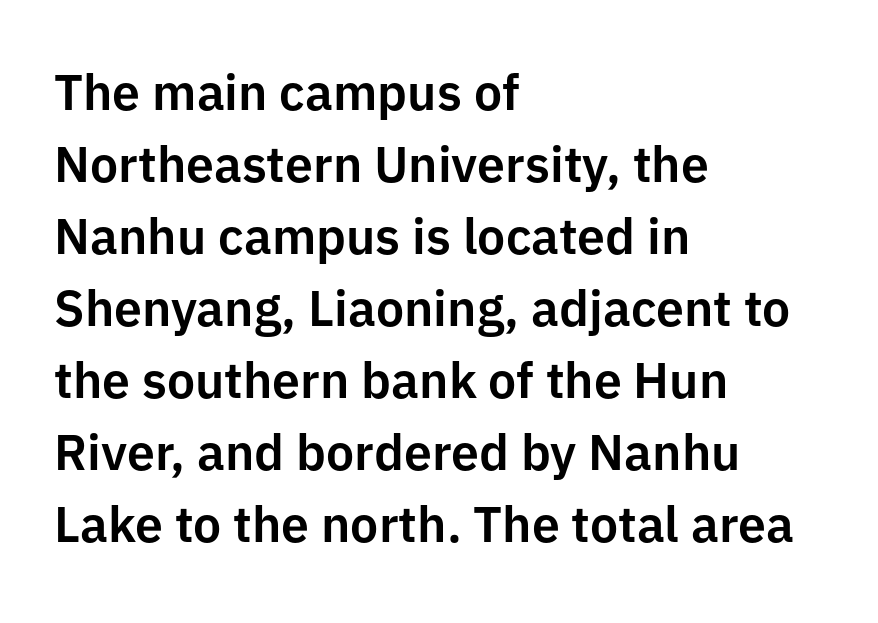
{"serif": "no", "italic": "no", "width": "normal", "stroke_contrast": "low", "x_height": "medium", "monospaced": "no", "underline": "no", "align": "left", "line_spacing": "normal", "line_spacing_ratio": 1.44, "letter_spacing": "normal", "letter_spacing_em": 0.0, "glyph_px": 50}
